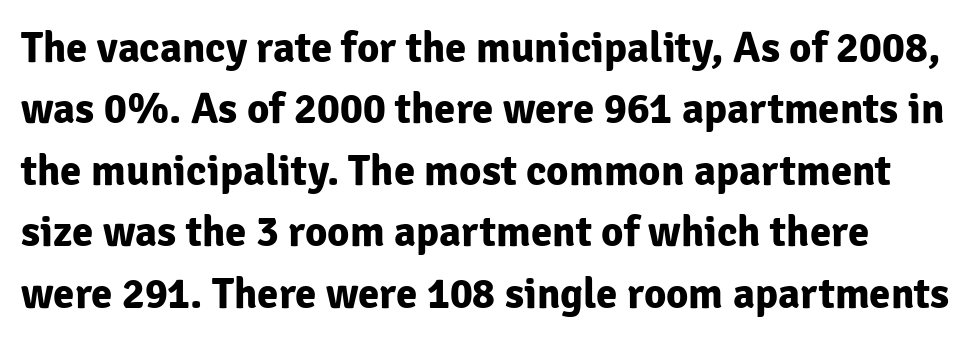
The image shows 43 px bold sans-serif type, upright; set normal line spacing (1.43x), normal letter spacing, not underlined; low stroke contrast and a medium x-height.
